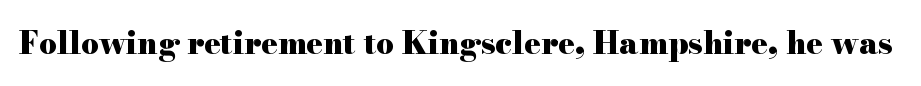
Regarding serifs, this sample has them. Posture: vertical. Character widths vary here, with narrow letters taking less room than wide ones. The letters sit at their default tracking, neither squeezed nor spread. Nobody drew a line under any word here.
